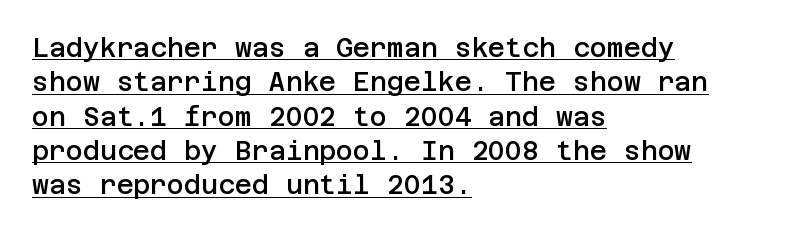
The image shows 26 px text type, upright; set left-aligned, normal line spacing (1.32x), normal letter spacing, underlined.
